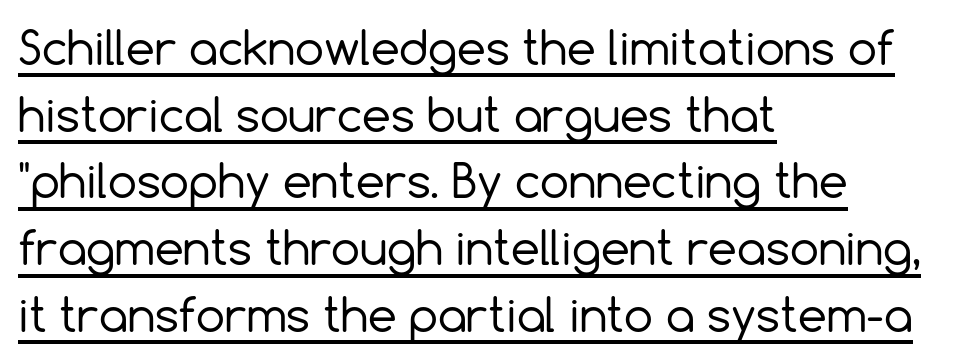
A rule runs beneath these lines of type. One-word summary of the alignment: left. Looks like regular typesetting: each glyph gets only the width it needs. The lines sit at an ordinary, default distance from one another.
